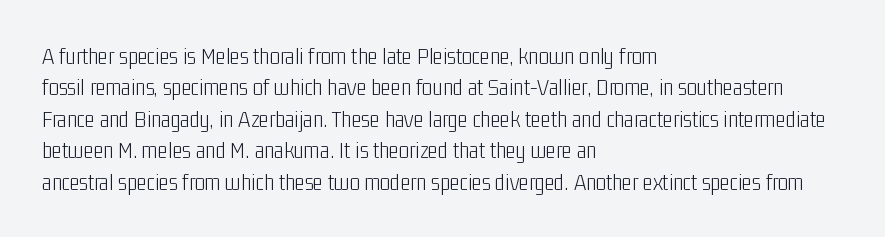
What stands out about the letter spacing? Nothing — it is the standard amount. Unmarked baselines from the first word to the last. The rendering anchors every line to the left-hand side. Regarding leading, the lines here are spaced in the standard way. Compared with a typical body face, this is equally light or lighter still. In terms of posture, this sample is upright.
